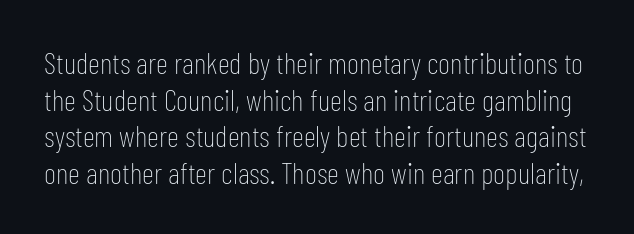
{"serif": "no", "italic": "no", "bold": "no", "weight": "thin", "width": "condensed", "stroke_contrast": "low", "x_height": "medium", "monospaced": "no", "underline": "no", "line_spacing_ratio": 1.22, "letter_spacing": "normal", "letter_spacing_em": 0.0, "glyph_px": 30}
